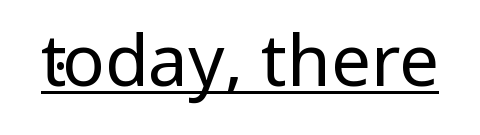
{"serif": "no", "italic": "no", "bold": "no", "weight": "regular", "width": "condensed", "stroke_contrast": "low", "underline": "yes", "letter_spacing": "normal", "letter_spacing_em": 0.0, "glyph_px": 71}
